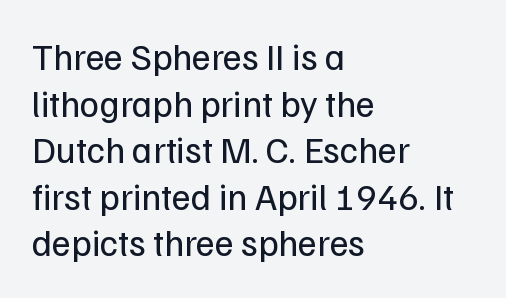
The foot of each line stays bare and open. A typesetter would call this leading conventional body-copy spacing. The horizontal fit of the characters is conventional and even. Each letter keeps its own natural width here, so spacing adapts to shape.
